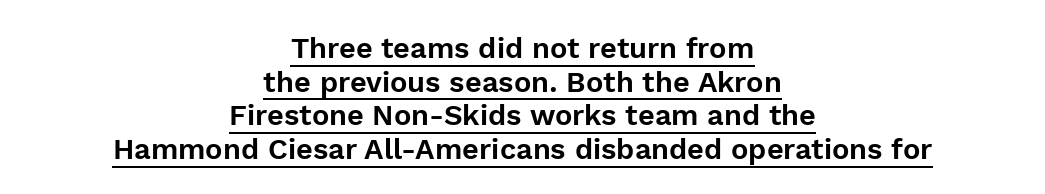
The image shows 29 px sans-serif type, upright; set centered, line spacing 1.16x, normal letter spacing, underlined; a medium x-height.
